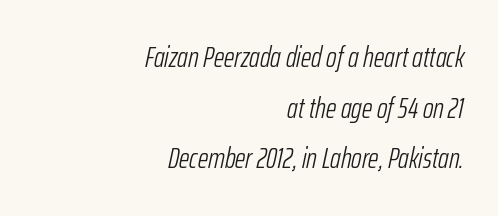
The image shows 29 px light, condensed type, italic (leaning right); set right-aligned, line spacing 1.75x, normal letter spacing, not underlined; low stroke contrast and a medium x-height.
